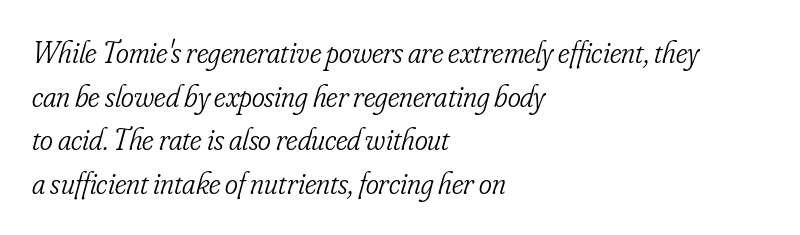
Proportional: the letters do not fall into vertical columns. Nothing heavy about these letters — not bold at all. The letters sit at their default tracking, neither squeezed nor spread. Is the type slanted? Yes — the strokes lean at a clear angle. Type without underlining.
